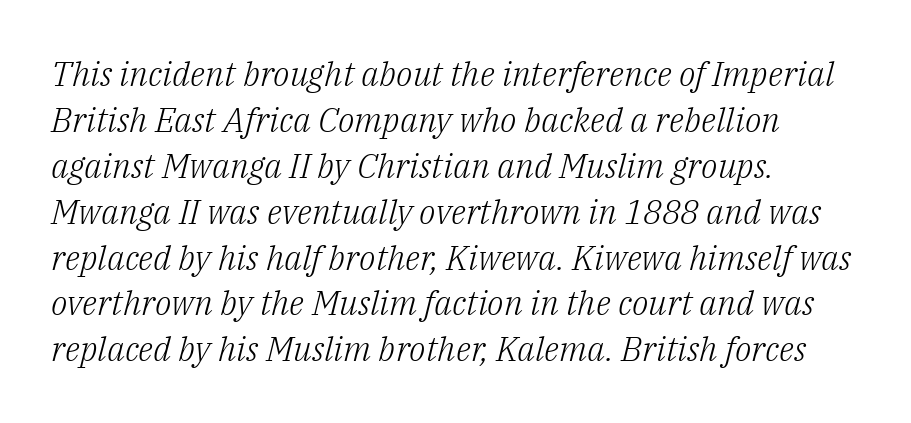
Is the block centered? No — it sits flush against the left margin. The space between consecutive lines is moderate. Does extra space separate the letters? No, they use regular spacing. An italicized treatment has been applied to the whole sample. Here the designer chose a conventional face with non-uniform glyph widths.
